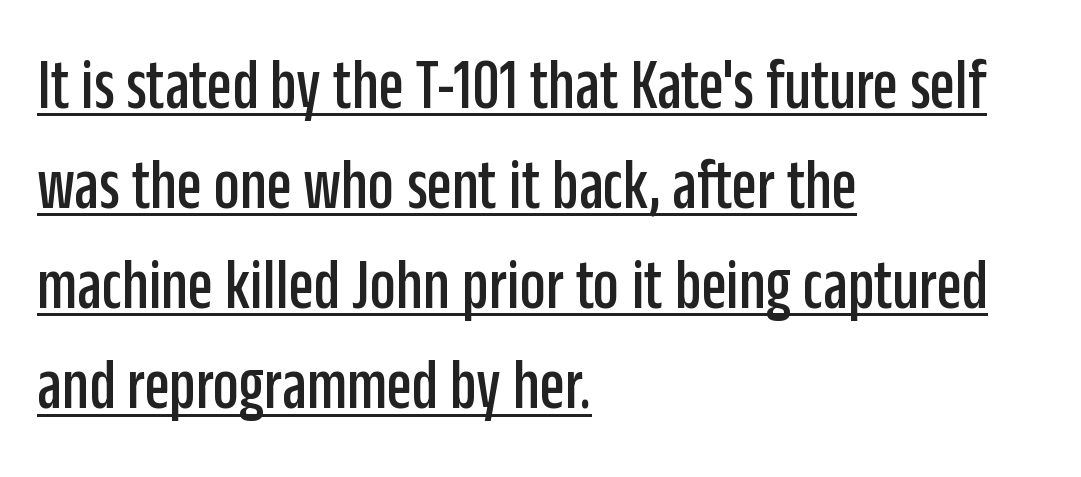
Q: Is the text italic (slanted)? A: No, it is upright.
Q: Is the typeface a serif or a sans-serif typeface? A: Sans-serif.
Q: Is the text underlined? A: Yes.
Q: How is the paragraph aligned? A: Left-aligned.
Q: Is the spacing between letters normal or unusually wide? A: Normal.
Q: Is the spacing between lines tight, normal or loose? A: Normal.
Q: Width (condensed, normal, or wide)? A: Condensed.
Q: Stroke contrast? A: Low.
Q: x-height? A: Large.
Q: Monospaced? A: No.
